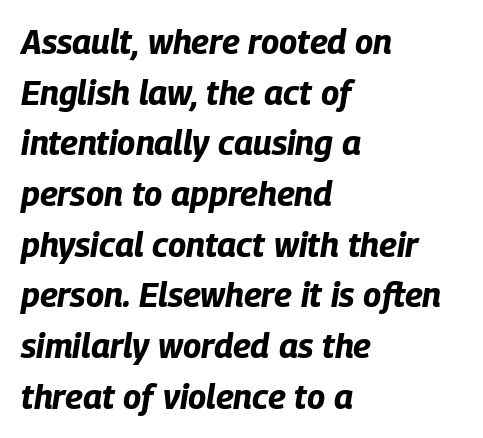
Tracking here is standard; glyphs follow each other at the usual distance. The glyphs have the mass of a bold cut. The baseline area is clear. Regarding leading, the lines here are spaced in the standard way. Does the lettering tilt? It does — this is italic.
